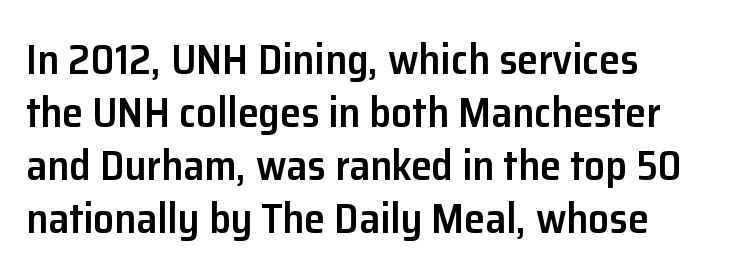
{"serif": "no", "italic": "no", "bold": "semi", "weight": "semibold", "width": "normal", "stroke_contrast": "low", "x_height": "medium", "monospaced": "no", "underline": "no", "line_spacing": "normal", "line_spacing_ratio": 1.26, "letter_spacing": "normal", "letter_spacing_em": 0.0, "glyph_px": 42}
